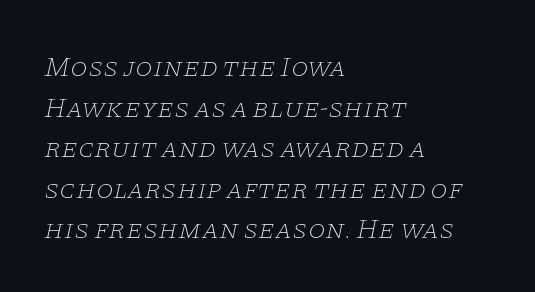
{"serif": "yes", "italic": "yes", "lean": "right", "slant_degrees": 11, "bold": "no", "weight": "thin", "width": "wide", "stroke_contrast": "low", "x_height": "large", "monospaced": "no", "underline": "no", "align": "left", "line_spacing": "normal", "line_spacing_ratio": 1.45, "letter_spacing": "normal", "letter_spacing_em": 0.0, "glyph_px": 28}
